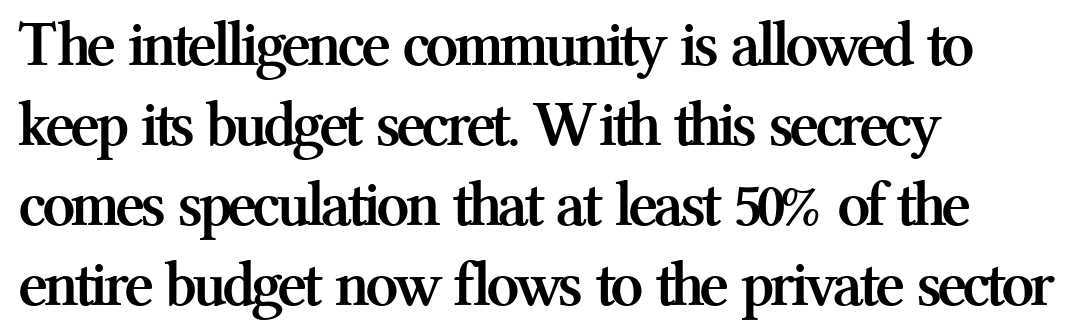
{"serif": "yes", "italic": "no", "bold": "yes", "weight": "semibold", "width": "normal", "stroke_contrast": "medium", "x_height": "medium", "monospaced": "no", "underline": "no", "align": "left", "line_spacing_ratio": 1.23, "letter_spacing": "normal", "letter_spacing_em": 0.0, "glyph_px": 65}
